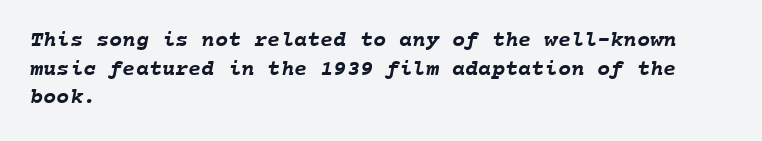
Rule under the text: the space is simply empty. Compared with typical paragraphs, the rows here are spaced about the same. Typographic density is high because the face is bold. This sample is left-justified, so line endings fall wherever the words run out.
